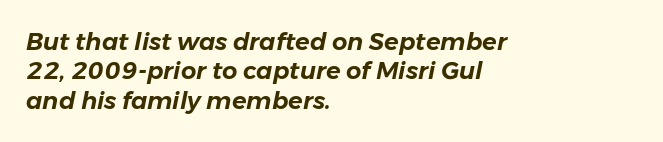
The image shows 24 px text type, italic (leaning right); set left-aligned, line spacing 1.22x, normal letter spacing, not underlined.
